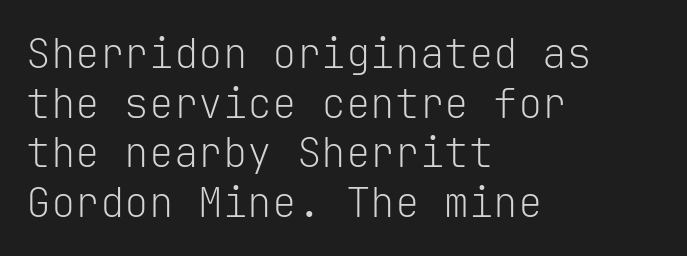
Q: Is the text bold? A: No.
Q: Is the text italic (slanted)? A: No, it is upright.
Q: Is the typeface a serif or a sans-serif typeface? A: Sans-serif.
Q: Is the text underlined? A: No.
Q: How is the paragraph aligned? A: Left-aligned.
Q: Is the spacing between letters normal or unusually wide? A: Normal.
Q: Width (condensed, normal, or wide)? A: Normal.
Q: Stroke contrast? A: Low.
Q: x-height? A: Medium.
Q: Monospaced? A: Yes.
